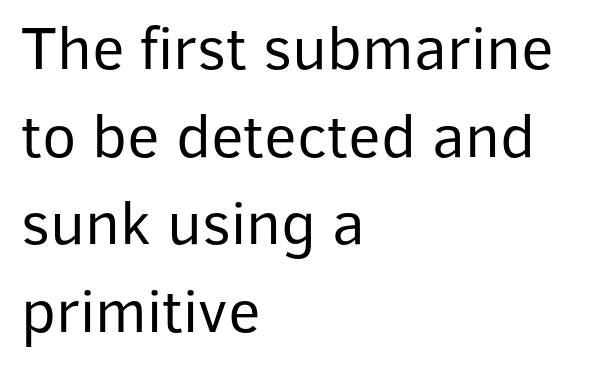
The image shows 63 px regular-weight sans-serif type, upright; set left-aligned, normal line spacing (1.39x), normal letter spacing, not underlined; low stroke contrast and a medium x-height.
